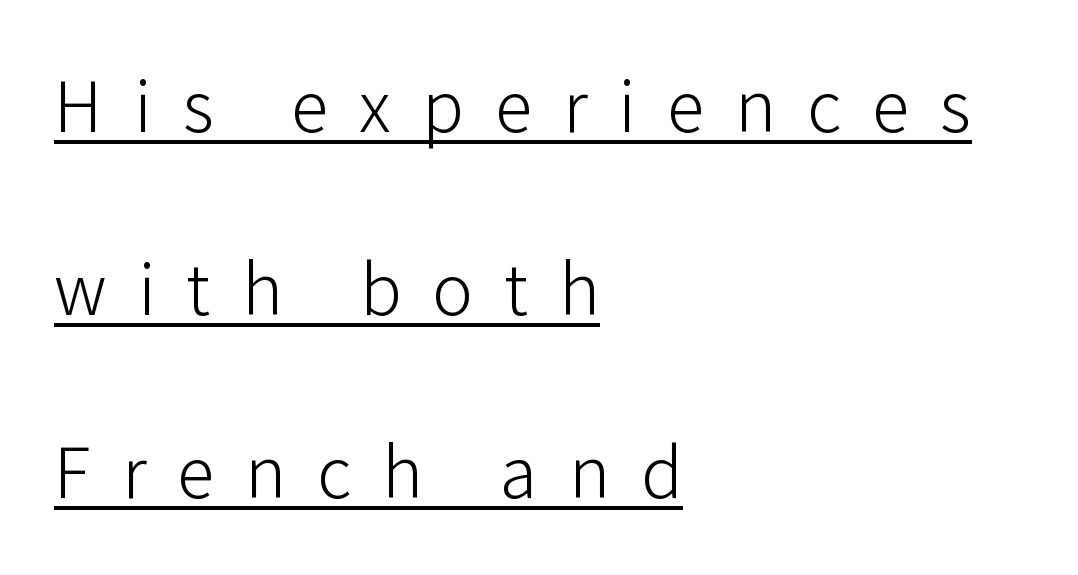
{"serif": "no", "italic": "no", "bold": "no", "weight": "light", "width": "normal", "stroke_contrast": "low", "x_height": "medium", "monospaced": "no", "underline": "yes", "align": "left", "line_spacing": "loose", "line_spacing_ratio": 2.41, "letter_spacing": "wide", "letter_spacing_em": 0.41, "glyph_px": 76}
